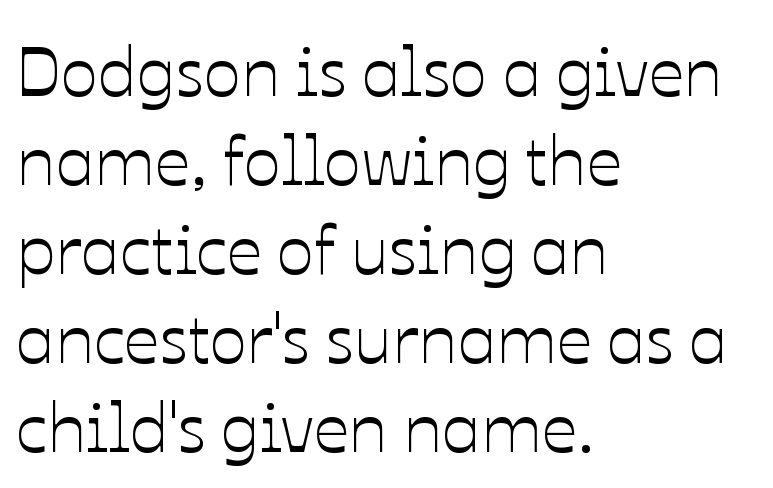
{"italic": "no", "width": "normal", "stroke_contrast": "low", "x_height": "medium", "monospaced": "no", "underline": "no", "align": "left", "line_spacing": "normal", "line_spacing_ratio": 1.27, "letter_spacing": "normal", "letter_spacing_em": 0.0, "glyph_px": 70}
